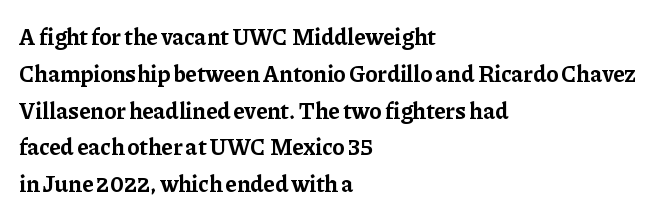
The image shows 23 px bold type, upright; set left-aligned, normal line spacing (1.6x), normal letter spacing, not underlined.
